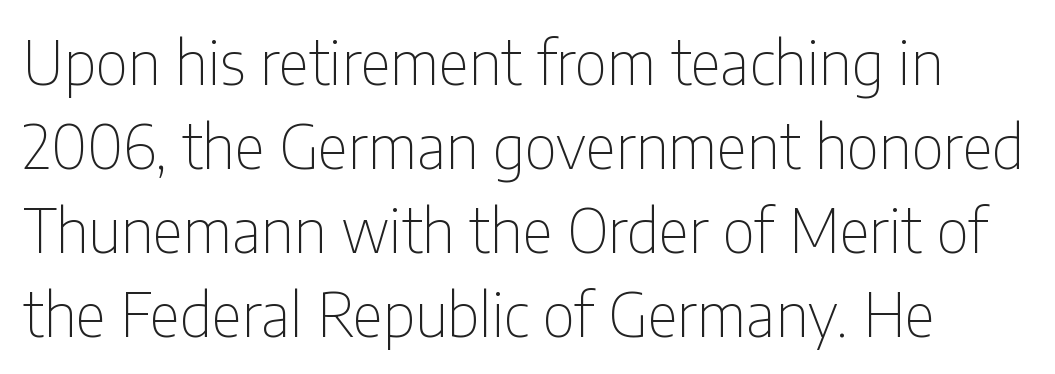
This sample has the flowing, uneven cadence of proportional lettering. Bold? No — there's no thickening of the strokes. Vertically, the passage feels balanced, rows spaced as you'd expect. Typographically, this falls in the sans-serif category.
